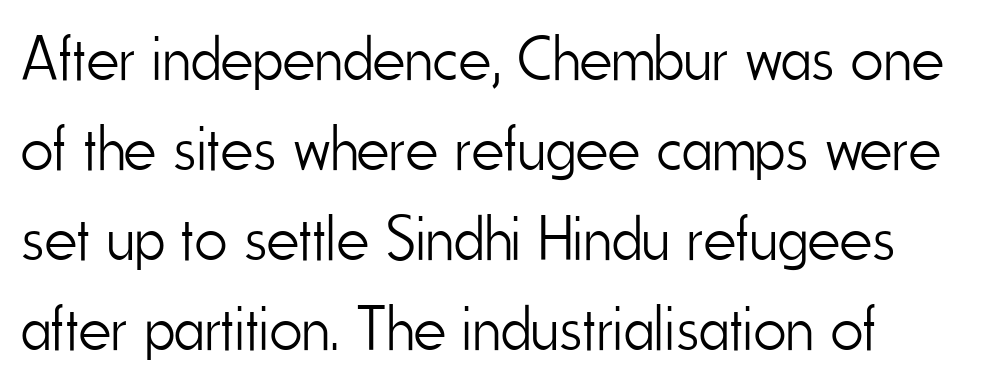
{"serif": "no", "italic": "no", "bold": "no", "weight": "light", "width": "condensed", "stroke_contrast": "low", "x_height": "small", "monospaced": "no", "underline": "no", "line_spacing": "normal", "line_spacing_ratio": 1.43, "letter_spacing": "normal", "letter_spacing_em": 0.0, "glyph_px": 63}
